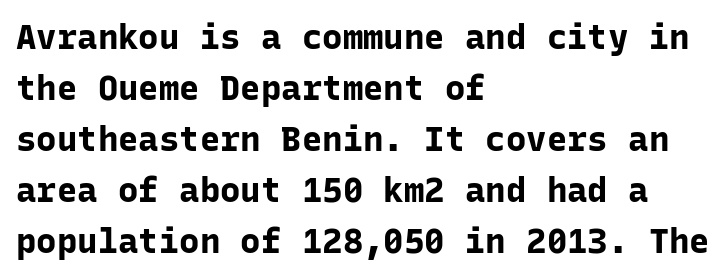
{"serif": "no", "italic": "no", "bold": "yes", "weight": "bold", "width": "normal", "stroke_contrast": "low", "x_height": "medium", "monospaced": "yes", "underline": "no", "align": "left", "line_spacing": "normal", "line_spacing_ratio": 1.5, "letter_spacing": "normal", "letter_spacing_em": 0.0, "glyph_px": 34}
